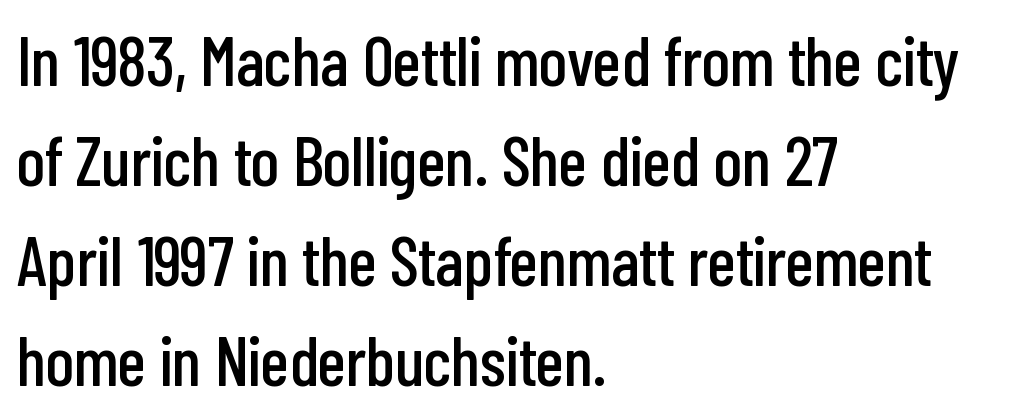
The image shows 69 px condensed sans-serif type, upright; set left-aligned, normal line spacing (1.45x), normal letter spacing, not underlined; low stroke contrast and a medium x-height.
